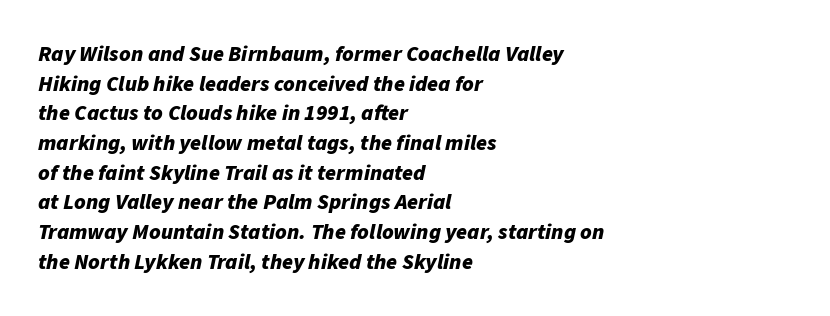
Q: Is the text bold? A: Yes.
Q: Is the text italic (slanted)? A: Yes, it leans right by about 11 degrees.
Q: Is the text underlined? A: No.
Q: How is the paragraph aligned? A: Left-aligned.
Q: Is the spacing between letters normal or unusually wide? A: Normal.
Q: Is the spacing between lines tight, normal or loose? A: Normal.
